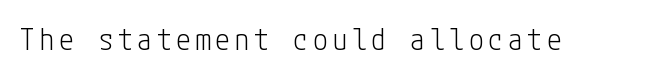
Q: Is the text bold? A: No.
Q: Is the text italic (slanted)? A: No, it is upright.
Q: Is the typeface a serif or a sans-serif typeface? A: Sans-serif.
Q: Is the text underlined? A: No.
Q: Width (condensed, normal, or wide)? A: Condensed.
Q: Stroke contrast? A: Low.
Q: x-height? A: Medium.
